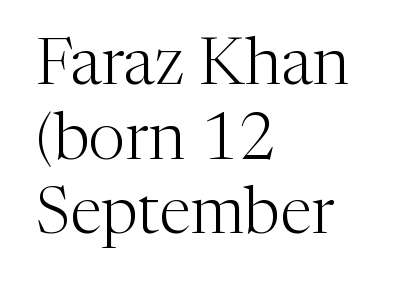
Q: Is the text bold? A: No.
Q: Is the text italic (slanted)? A: No, it is upright.
Q: Is the typeface a serif or a sans-serif typeface? A: Serif.
Q: Is the text underlined? A: No.
Q: How is the paragraph aligned? A: Left-aligned.
Q: Is the spacing between letters normal or unusually wide? A: Normal.
Q: Is the spacing between lines tight, normal or loose? A: Tight.
Q: Width (condensed, normal, or wide)? A: Normal.
Q: Stroke contrast? A: Medium.
Q: x-height? A: Medium.
Q: Monospaced? A: No.
